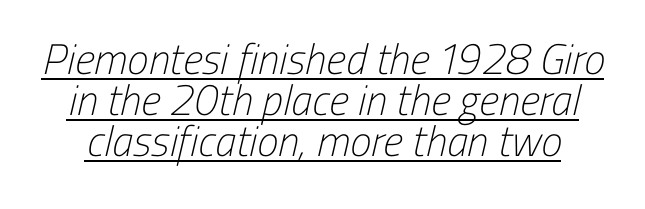
{"serif": "no", "bold": "no", "weight": "light", "width": "condensed", "stroke_contrast": "low", "x_height": "medium", "monospaced": "no", "underline": "yes", "line_spacing": "tight", "line_spacing_ratio": 0.95, "letter_spacing": "normal", "letter_spacing_em": 0.0, "glyph_px": 43}
